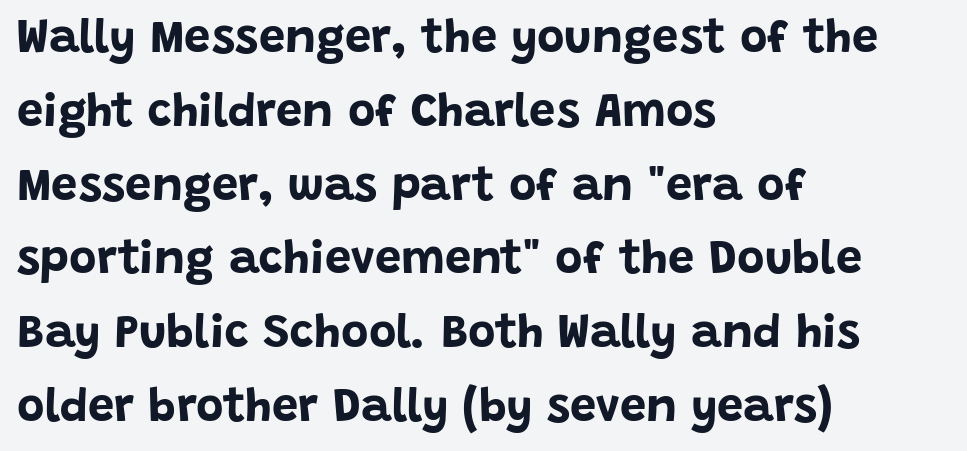
{"serif": "no", "italic": "no", "bold": "yes", "weight": "bold", "width": "normal", "stroke_contrast": "low", "x_height": "large", "monospaced": "no", "underline": "no", "align": "left", "line_spacing": "normal", "line_spacing_ratio": 1.57, "letter_spacing": "normal", "letter_spacing_em": 0.0, "glyph_px": 47}
